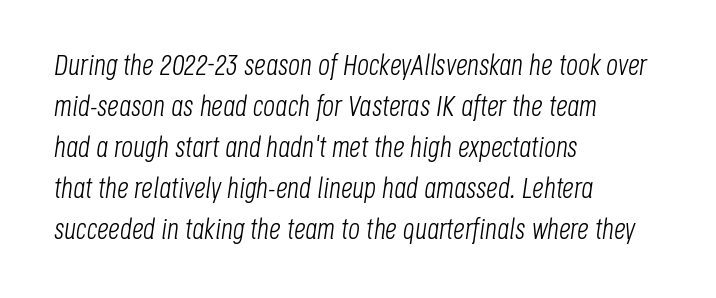
The image shows 29 px light, condensed type, italic (leaning right); set left-aligned, normal line spacing (1.41x), normal letter spacing, not underlined; low stroke contrast and a large x-height.
